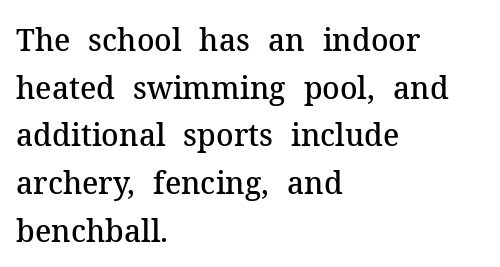
{"serif": "yes", "italic": "no", "bold": "semi", "weight": "semibold", "width": "normal", "stroke_contrast": "medium", "x_height": "medium", "monospaced": "no", "underline": "no", "align": "left", "line_spacing": "normal", "line_spacing_ratio": 1.59, "letter_spacing": "normal", "letter_spacing_em": 0.0, "glyph_px": 30}
